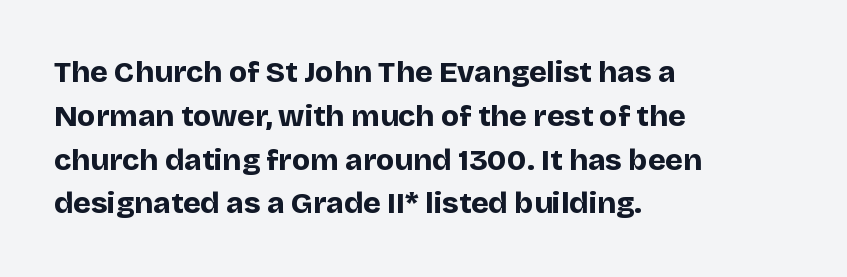
{"serif": "no", "italic": "no", "bold": "yes", "weight": "bold", "width": "normal", "stroke_contrast": "low", "x_height": "large", "monospaced": "no", "underline": "no", "align": "left", "line_spacing": "normal", "line_spacing_ratio": 1.46, "letter_spacing": "normal", "letter_spacing_em": 0.0, "glyph_px": 30}
